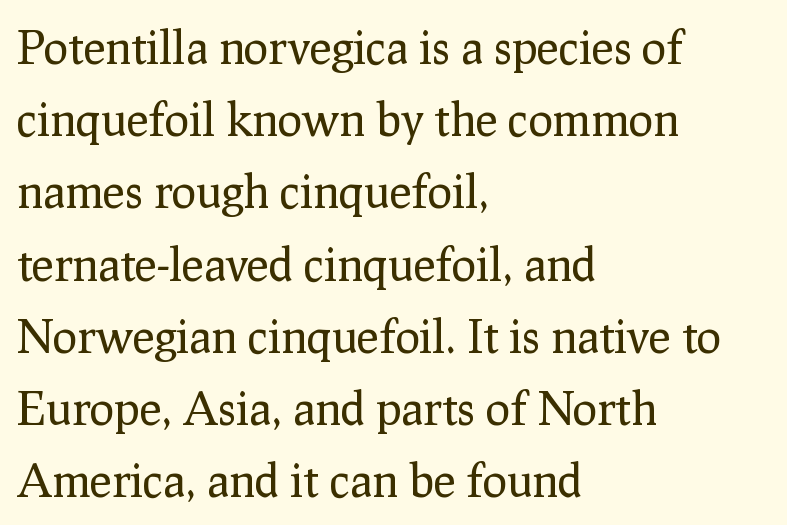
{"serif": "yes", "italic": "no", "bold": "no", "weight": "regular", "width": "normal", "stroke_contrast": "low", "x_height": "medium", "monospaced": "no", "underline": "no", "align": "left", "line_spacing": "normal", "line_spacing_ratio": 1.57, "letter_spacing": "normal", "letter_spacing_em": 0.0, "glyph_px": 46}
